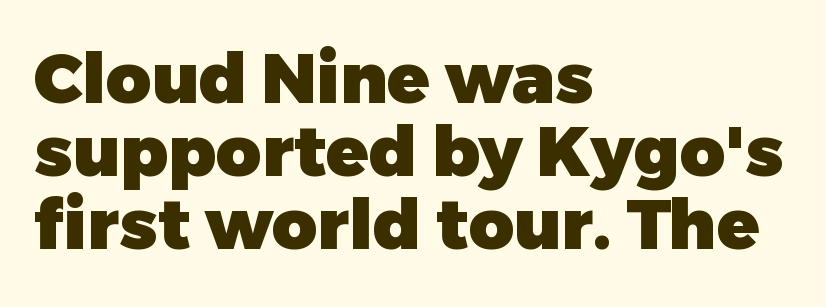
Q: Is the text bold? A: Yes.
Q: Is the text italic (slanted)? A: No, it is upright.
Q: Is the typeface a serif or a sans-serif typeface? A: Sans-serif.
Q: Is the text underlined? A: No.
Q: How is the paragraph aligned? A: Left-aligned.
Q: Is the spacing between letters normal or unusually wide? A: Normal.
Q: Is the spacing between lines tight, normal or loose? A: Tight.
Q: Width (condensed, normal, or wide)? A: Normal.
Q: Stroke contrast? A: Low.
Q: x-height? A: Medium.
Q: Monospaced? A: No.
